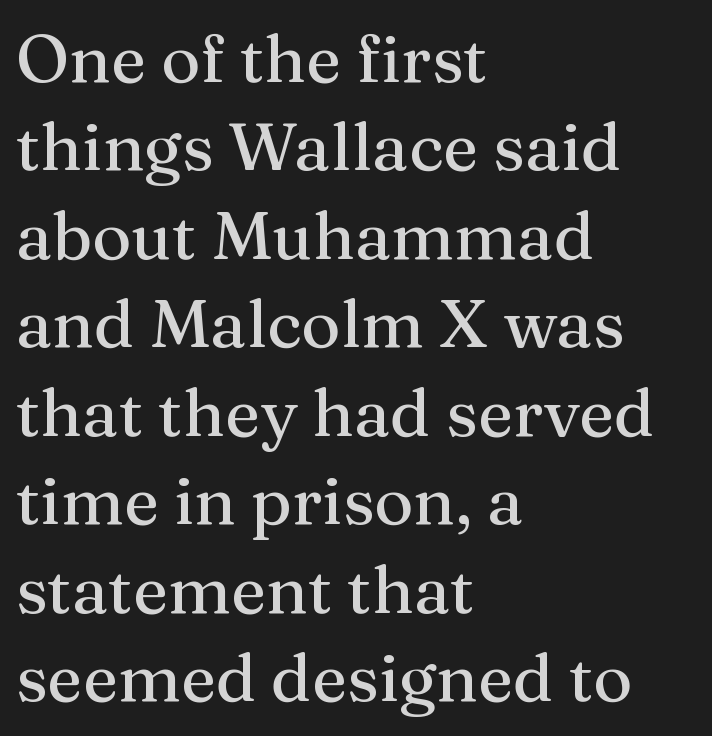
{"serif": "yes", "italic": "no", "width": "normal", "stroke_contrast": "medium", "x_height": "medium", "monospaced": "no", "underline": "no", "align": "left", "line_spacing": "normal", "line_spacing_ratio": 1.32, "letter_spacing": "normal", "letter_spacing_em": 0.0, "glyph_px": 67}
